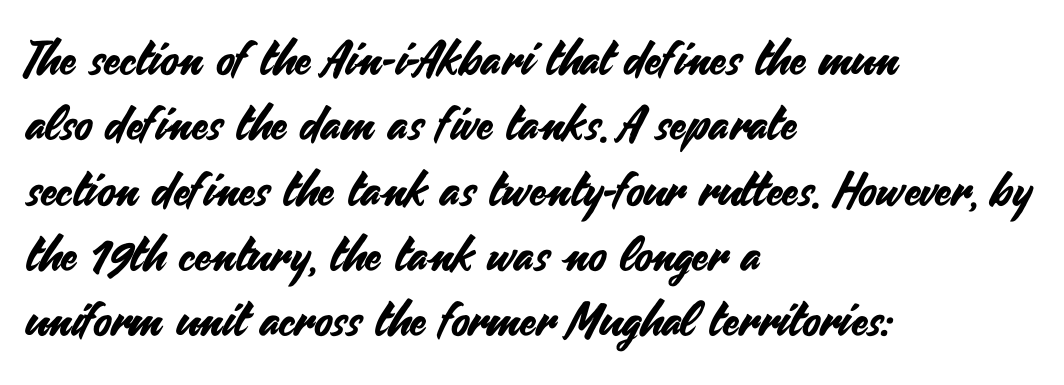
Q: Is the text italic (slanted)? A: Yes.
Q: Is the typeface a serif or a sans-serif typeface? A: Sans-serif.
Q: Is the text underlined? A: No.
Q: How is the paragraph aligned? A: Left-aligned.
Q: Is the spacing between letters normal or unusually wide? A: Normal.
Q: Is the spacing between lines tight, normal or loose? A: Normal.
Q: Width (condensed, normal, or wide)? A: Normal.
Q: Stroke contrast? A: Medium.
Q: x-height? A: Small.
Q: Monospaced? A: No.
